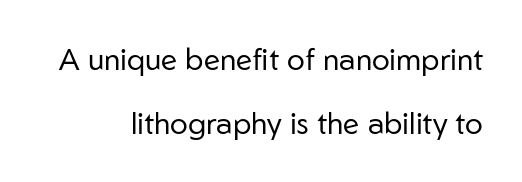
{"serif": "no", "italic": "no", "bold": "no", "weight": "regular", "width": "normal", "stroke_contrast": "low", "x_height": "medium", "monospaced": "no", "underline": "no", "align": "right", "line_spacing": "loose", "line_spacing_ratio": 2.14, "letter_spacing": "normal", "letter_spacing_em": 0.0, "glyph_px": 30}
